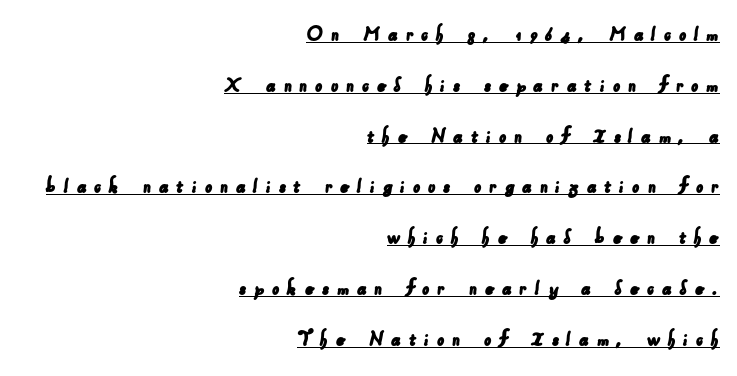
Q: Is the text underlined? A: Yes.
Q: How is the paragraph aligned? A: Right-aligned.
Q: Is the spacing between letters normal or unusually wide? A: Unusually wide.
Q: Is the spacing between lines tight, normal or loose? A: Loose.
